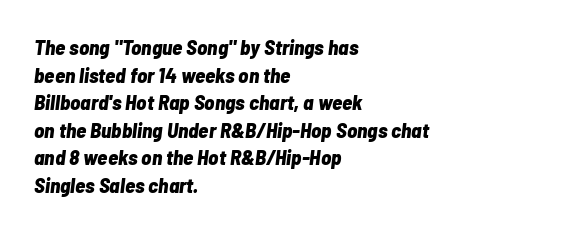
The space beneath each line is pristine and unruled. Honestly, the letter spacing is just normal — you wouldn't notice it. The lines in this sample share a left origin and differ only in where they stop. Compared with ordinary roman type, these characters are visibly tilted. Vertical spacing — default.
